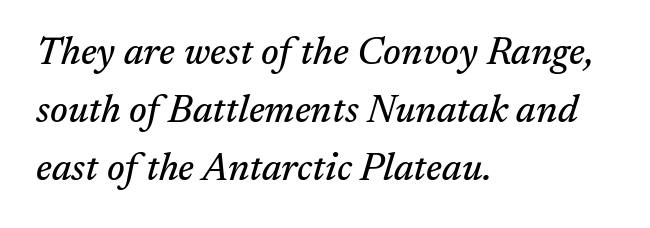
Normally led — the rows are evenly, conventionally spaced. These lines were composed using italics. In CSS terms this would be text-align: left. Font category for this specimen: serif.
